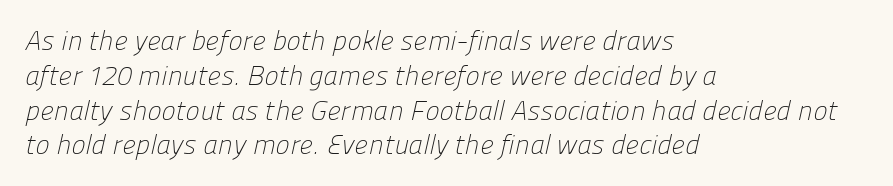
Q: Is the text bold? A: No.
Q: Is the text underlined? A: No.
Q: How is the paragraph aligned? A: Left-aligned.
Q: Is the spacing between letters normal or unusually wide? A: Normal.
Q: Is the spacing between lines tight, normal or loose? A: Normal.
